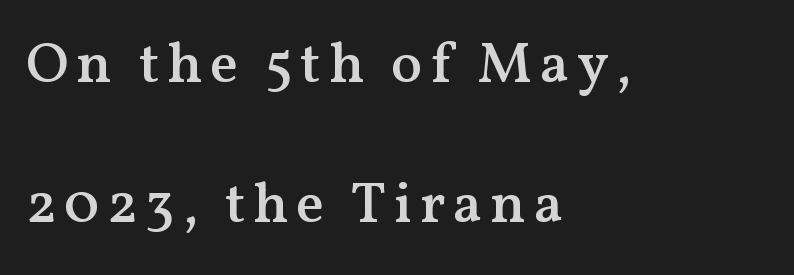
{"serif": "yes", "italic": "no", "bold": "semi", "weight": "semibold", "width": "normal", "stroke_contrast": "medium", "x_height": "medium", "monospaced": "no", "underline": "no", "align": "left", "line_spacing": "loose", "line_spacing_ratio": 2.42, "glyph_px": 58}
